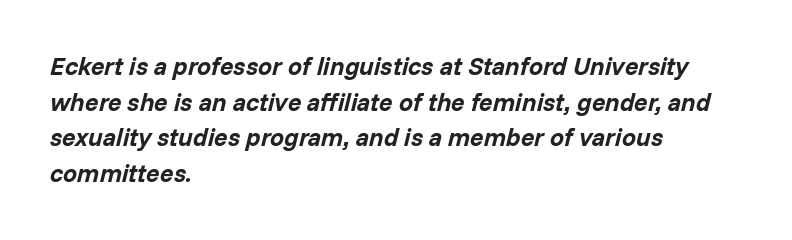
The image shows 25 px bold type, italic (leaning right); set left-aligned, normal line spacing (1.43x), normal letter spacing, not underlined.
